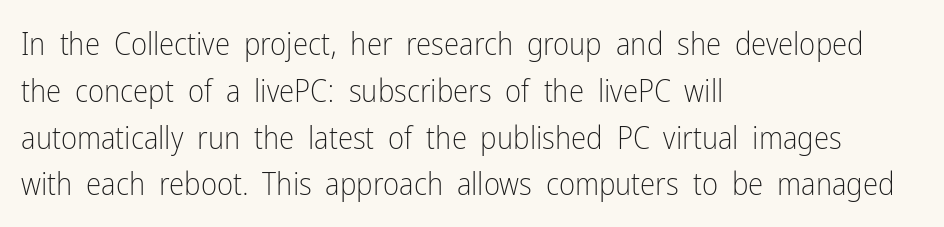
Q: Is the text bold? A: No.
Q: Is the text italic (slanted)? A: No, it is upright.
Q: Is the typeface a serif or a sans-serif typeface? A: Sans-serif.
Q: Is the text underlined? A: No.
Q: How is the paragraph aligned? A: Left-aligned.
Q: Is the spacing between letters normal or unusually wide? A: Normal.
Q: Is the spacing between lines tight, normal or loose? A: Normal.
Q: Width (condensed, normal, or wide)? A: Condensed.
Q: Stroke contrast? A: Low.
Q: x-height? A: Medium.
Q: Monospaced? A: No.
